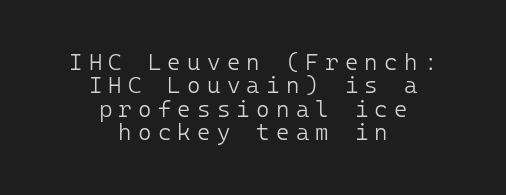
These lines are centered, leaving both edges ragged. Nothing heavy about these letters — not bold at all. These lines huddle together more closely than default settings would place them. The foot of each line stays bare and open. When letters stand straight like this, we call the style roman or upright.
